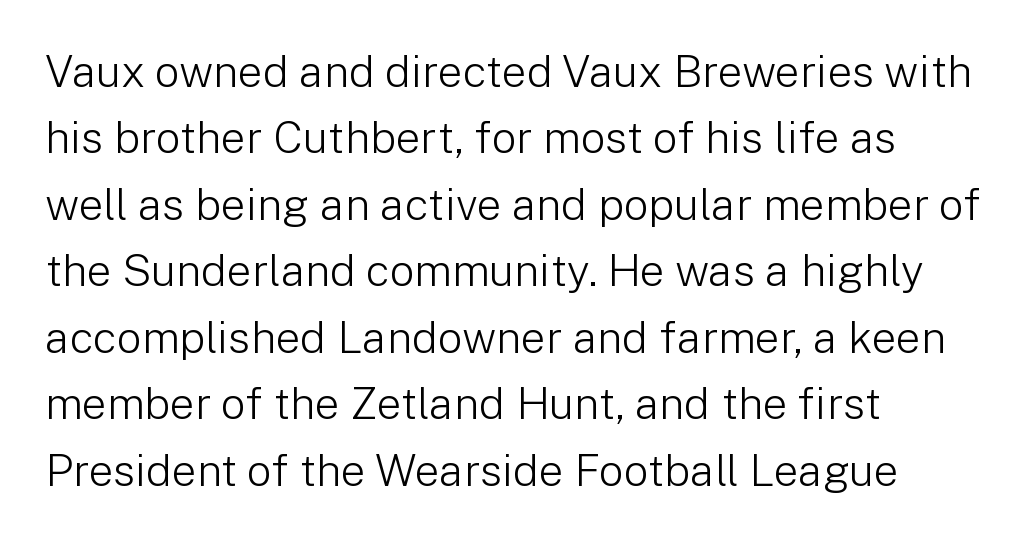
The image shows 44 px light sans-serif type, upright; set left-aligned, normal line spacing (1.51x), normal letter spacing, not underlined; low stroke contrast and a medium x-height.
